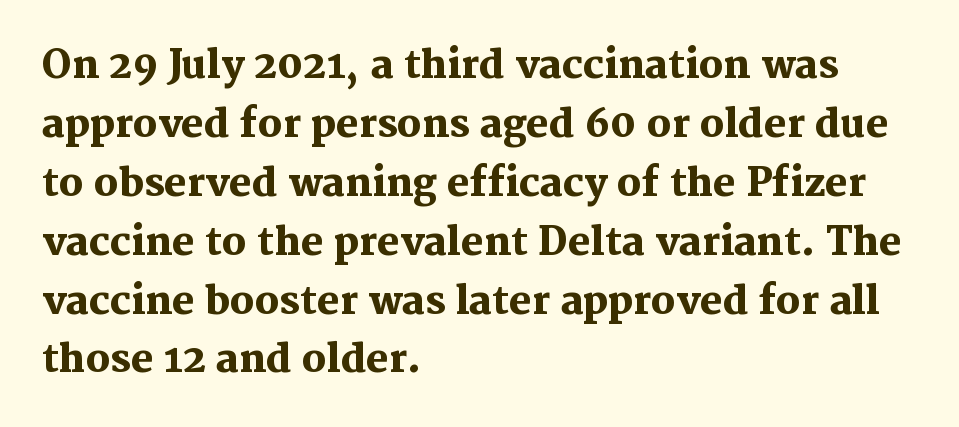
Q: Is the text bold? A: Yes.
Q: Is the text italic (slanted)? A: No, it is upright.
Q: Is the typeface a serif or a sans-serif typeface? A: Serif.
Q: Is the text underlined? A: No.
Q: How is the paragraph aligned? A: Left-aligned.
Q: Is the spacing between letters normal or unusually wide? A: Normal.
Q: Is the spacing between lines tight, normal or loose? A: Normal.
Q: Width (condensed, normal, or wide)? A: Normal.
Q: Stroke contrast? A: Medium.
Q: x-height? A: Medium.
Q: Monospaced? A: No.
